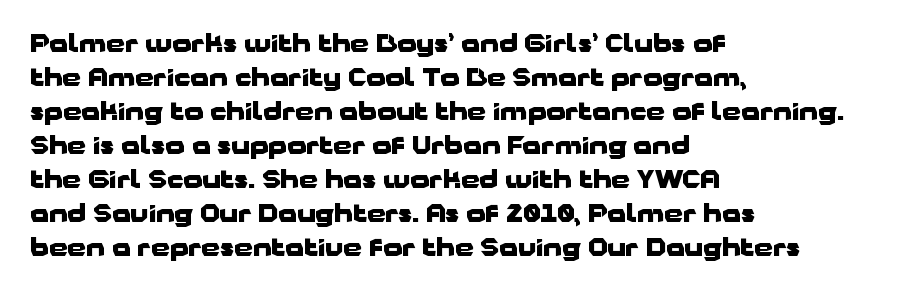
The image shows 24 px bold type, upright; set left-aligned, normal line spacing (1.42x), normal letter spacing, not underlined.
